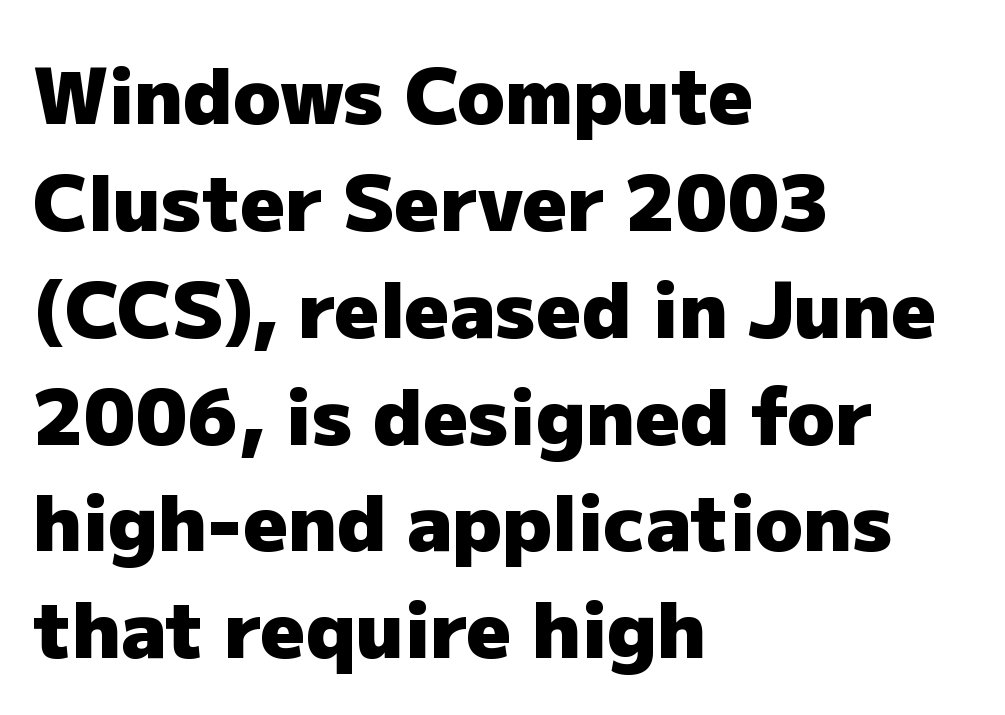
Q: Is the text bold? A: Yes.
Q: Is the text italic (slanted)? A: No, it is upright.
Q: Is the typeface a serif or a sans-serif typeface? A: Sans-serif.
Q: Is the text underlined? A: No.
Q: How is the paragraph aligned? A: Left-aligned.
Q: Is the spacing between letters normal or unusually wide? A: Normal.
Q: Is the spacing between lines tight, normal or loose? A: Normal.
Q: Width (condensed, normal, or wide)? A: Normal.
Q: Stroke contrast? A: Low.
Q: x-height? A: Medium.
Q: Monospaced? A: No.
